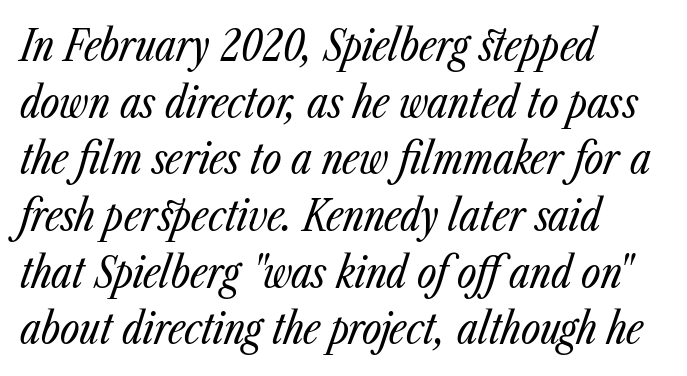
Q: Is the text bold? A: No.
Q: Is the text italic (slanted)? A: Yes, it leans right by about 23 degrees.
Q: Is the text underlined? A: No.
Q: How is the paragraph aligned? A: Left-aligned.
Q: Is the spacing between letters normal or unusually wide? A: Normal.
Q: Is the spacing between lines tight, normal or loose? A: Normal.
Q: Width (condensed, normal, or wide)? A: Condensed.
Q: Stroke contrast? A: Low.
Q: x-height? A: Medium.
Q: Monospaced? A: No.
